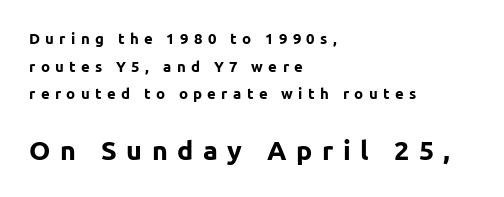
{"italic": "no", "bold": "yes", "underline": "no", "align": "left", "line_spacing_ratio": 1.85, "letter_spacing": "wide", "letter_spacing_em": 0.35, "larger_block": "second", "size_ratio": 1.8, "glyph_px": 27}
